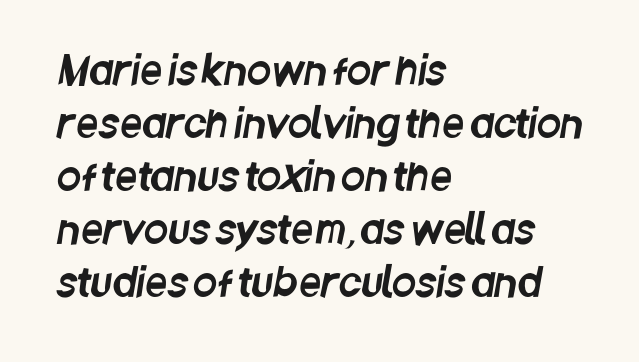
Typeset ragged right — the left edge is the straight one. This rendering employs a face without finishing strokes, i.e., a sans-serif. The glyphs are unaccompanied by any horizontal stroke below them. You could call the tracking neutral — neither tight nor loose. The leading is moderate, giving the passage an even texture.
